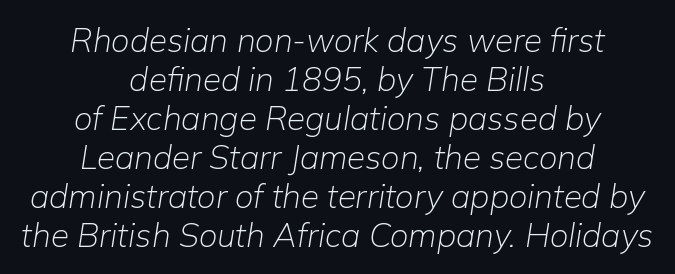
Layout note: lines centered. Lines of text with bare space underneath. Weight: regular or lighter. Notice how the stems are inclined rather than vertical — that's the hallmark of italics.
